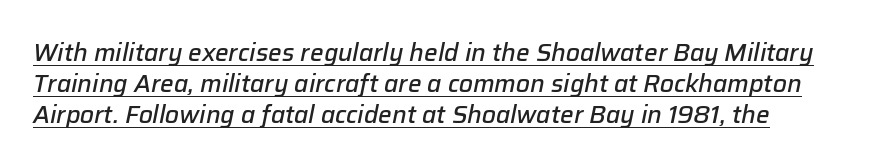
Q: Is the text bold? A: Semi-bold.
Q: Is the text italic (slanted)? A: Yes, it leans right by about 12 degrees.
Q: Is the text underlined? A: Yes.
Q: How is the paragraph aligned? A: Left-aligned.
Q: Is the spacing between letters normal or unusually wide? A: Normal.
Q: Is the spacing between lines tight, normal or loose? A: Normal.
